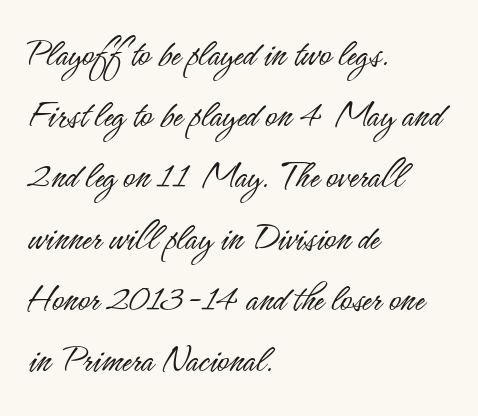
{"serif": "no", "bold": "no", "weight": "light", "width": "condensed", "stroke_contrast": "low", "x_height": "small", "monospaced": "no", "underline": "no", "align": "left", "line_spacing": "normal", "line_spacing_ratio": 1.53, "letter_spacing": "normal", "letter_spacing_em": 0.0, "glyph_px": 40}
